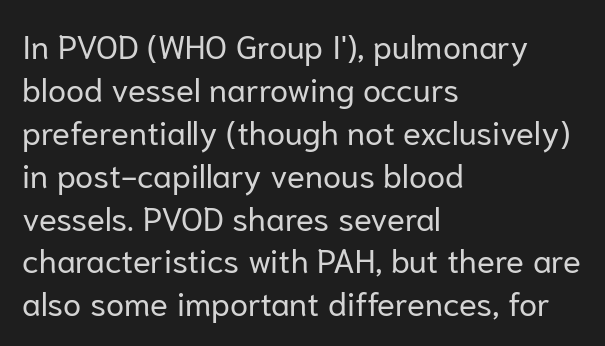
{"serif": "no", "italic": "no", "bold": "no", "weight": "regular", "width": "normal", "stroke_contrast": "low", "x_height": "medium", "monospaced": "no", "underline": "no", "align": "left", "line_spacing": "normal", "line_spacing_ratio": 1.3, "letter_spacing": "normal", "letter_spacing_em": 0.0, "glyph_px": 33}
